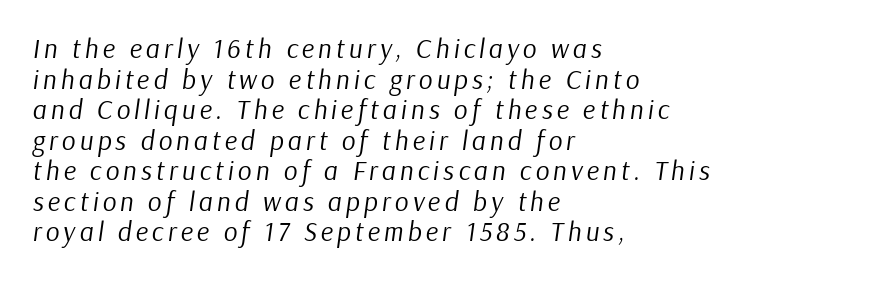
Q: Is the text bold? A: No.
Q: Is the text italic (slanted)? A: Yes, it leans right by about 9 degrees.
Q: Is the text underlined? A: No.
Q: How is the paragraph aligned? A: Left-aligned.
Q: Is the spacing between lines tight, normal or loose? A: Tight.
